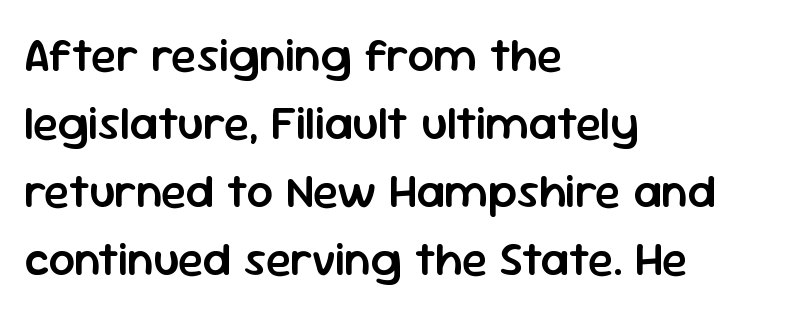
Leading: standard. Emphasis by weight is partial: semibold. Each word holds together tightly as a unit, with standard inter-letter gaps. Classification — sans serif.
